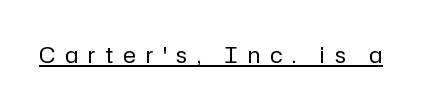
Q: Is the text bold? A: No.
Q: Is the text italic (slanted)? A: No, it is upright.
Q: Is the text underlined? A: Yes.
Q: Is the spacing between letters normal or unusually wide? A: Unusually wide.
